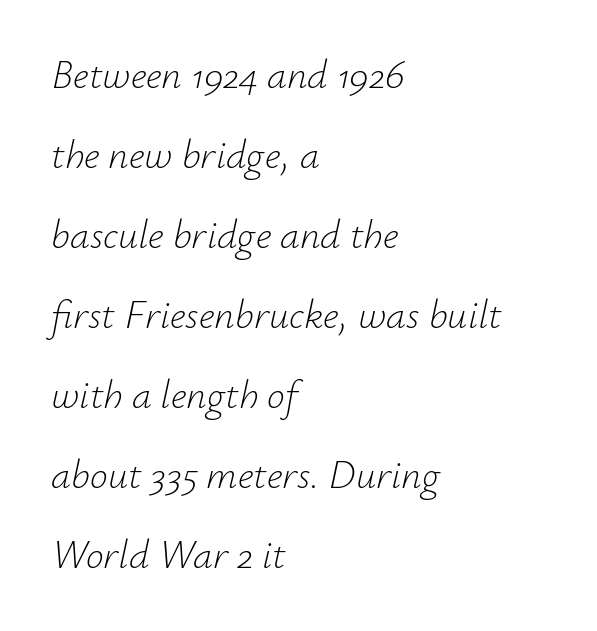
The image shows 40 px light type, italic (leaning right); set left-aligned, loose line spacing (2.0x), normal letter spacing, not underlined; low stroke contrast and a small x-height.
